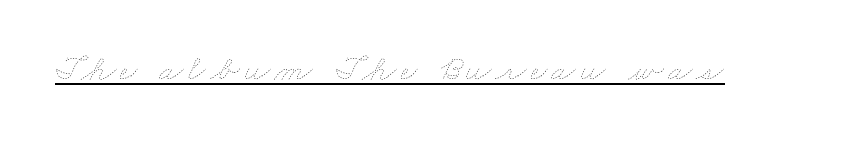
Compared with undecorated copy, this sample adds a rule below the words. A typesetter would call this proportional, since set widths differ per character. Is the stroke heavy? The answer is a plain regular-or-lighter.
